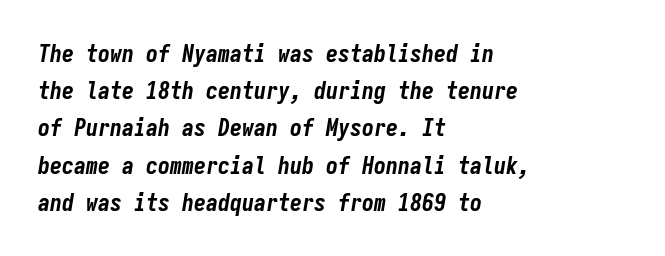
The rendering keeps characters at their native spacing. Baseline-to-baseline distance is the conventional proportion of letter height. Students, this is bold: see how much ink each stroke carries. The lines in this sample share a left origin and differ only in where they stop. The font's italic variant was chosen for this text.
